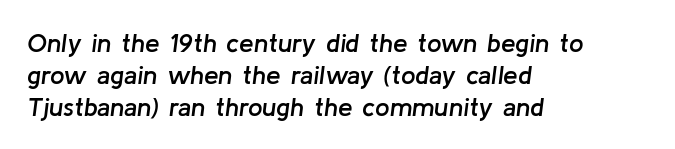
The image shows 26 px text type, italic (leaning right); set left-aligned, line spacing 1.23x, normal letter spacing, not underlined.
